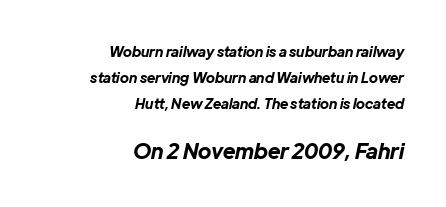
Q: Is the text bold? A: Yes.
Q: Is the text italic (slanted)? A: Yes, it leans right by about 12 degrees.
Q: Is the text underlined? A: No.
Q: How is the paragraph aligned? A: Right-aligned.
Q: Is the spacing between letters normal or unusually wide? A: Normal.
Q: Which block of text is set in a larger size, the first (top) or the second (bottom)? A: The second (bottom) one.
